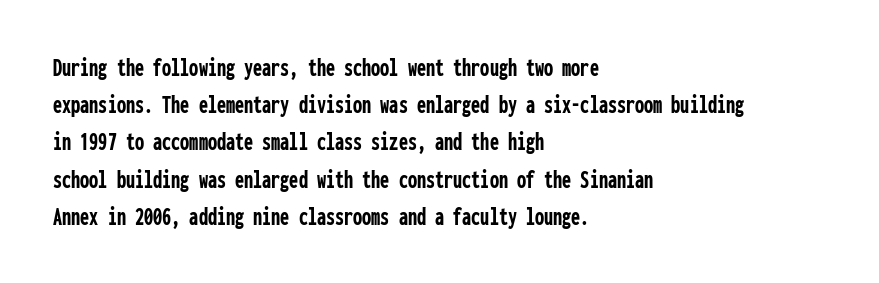
Q: Is the text bold? A: Yes.
Q: Is the text italic (slanted)? A: No, it is upright.
Q: Is the text underlined? A: No.
Q: How is the paragraph aligned? A: Left-aligned.
Q: Is the spacing between letters normal or unusually wide? A: Normal.
Q: Is the spacing between lines tight, normal or loose? A: Normal.
